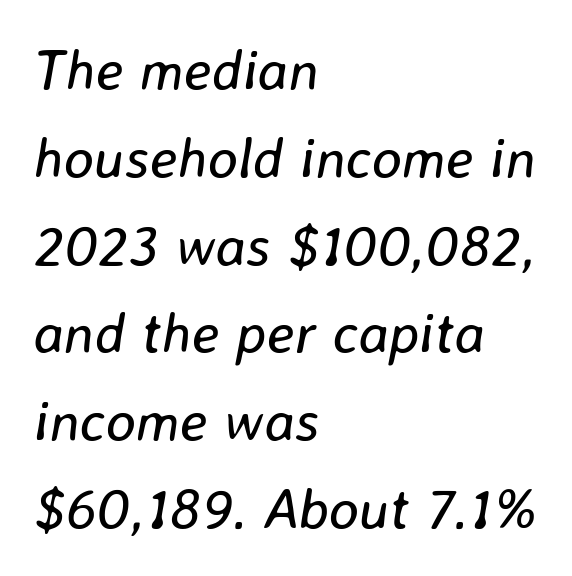
Glyph-to-glyph distance matches everyday printed text. The strokes are not fattened; the text isn't bold. Italic? Definitely — the glyphs are oblique. Line beginnings align vertically; line endings do not. Regarding leading, the lines here are spaced in the standard way.
